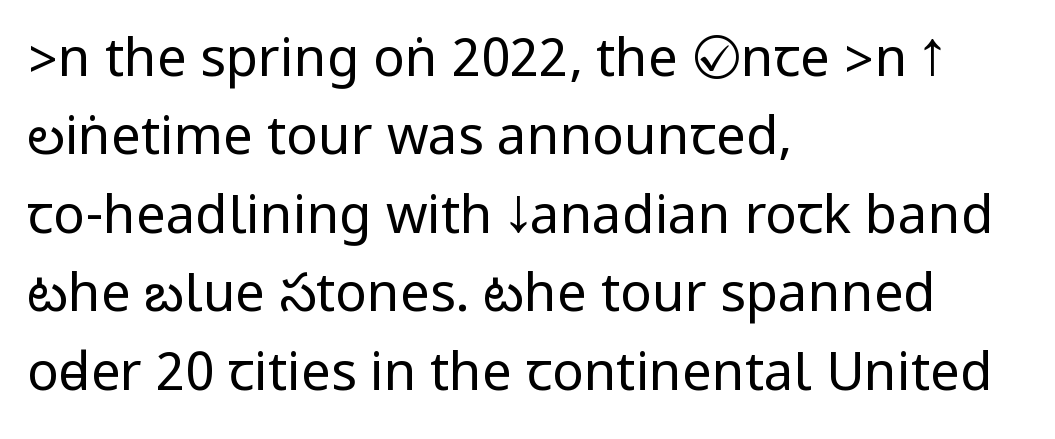
Q: Is the text bold? A: No.
Q: Is the text italic (slanted)? A: No, it is upright.
Q: Is the typeface a serif or a sans-serif typeface? A: Sans-serif.
Q: Is the text underlined? A: No.
Q: How is the paragraph aligned? A: Left-aligned.
Q: Is the spacing between letters normal or unusually wide? A: Normal.
Q: Is the spacing between lines tight, normal or loose? A: Normal.
Q: Width (condensed, normal, or wide)? A: Condensed.
Q: Stroke contrast? A: Low.
